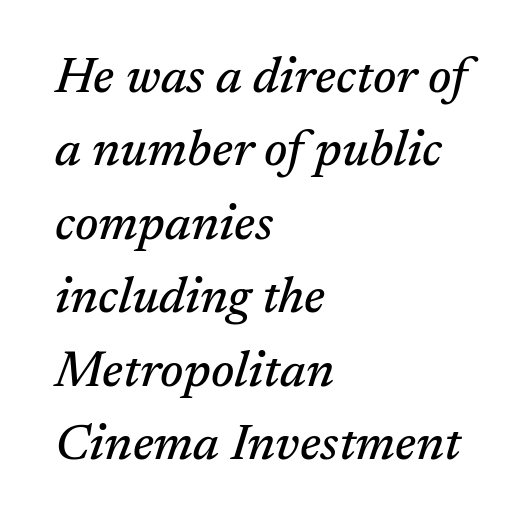
Q: Is the text italic (slanted)? A: Yes, it leans right by about 17 degrees.
Q: Is the typeface a serif or a sans-serif typeface? A: Serif.
Q: Is the text underlined? A: No.
Q: How is the paragraph aligned? A: Left-aligned.
Q: Is the spacing between letters normal or unusually wide? A: Normal.
Q: Is the spacing between lines tight, normal or loose? A: Normal.
Q: Width (condensed, normal, or wide)? A: Normal.
Q: Stroke contrast? A: Medium.
Q: x-height? A: Medium.
Q: Monospaced? A: No.
